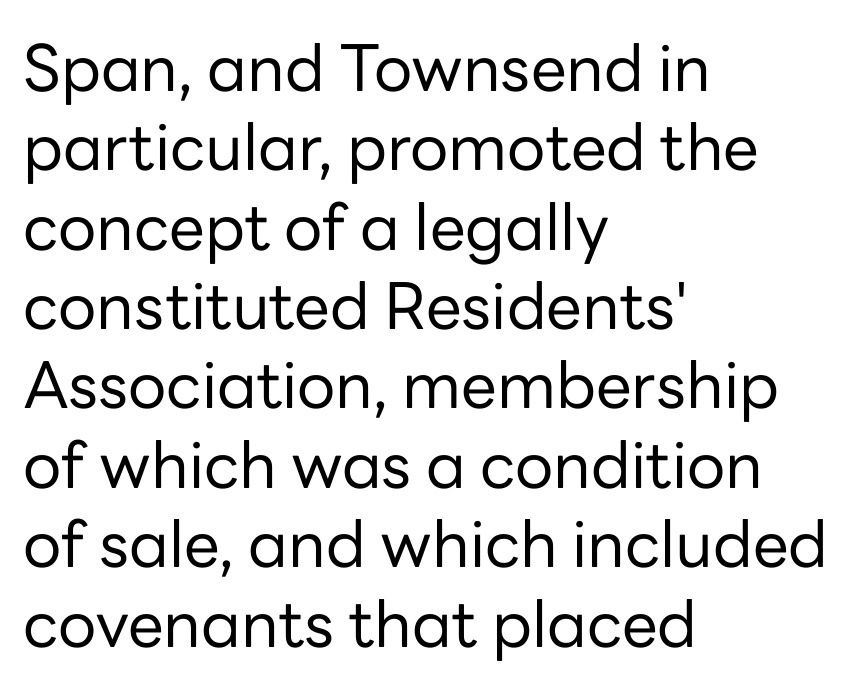
{"serif": "no", "italic": "no", "bold": "no", "weight": "regular", "width": "normal", "stroke_contrast": "low", "x_height": "medium", "monospaced": "no", "underline": "no", "align": "left", "line_spacing_ratio": 1.24, "letter_spacing": "normal", "letter_spacing_em": 0.0, "glyph_px": 64}
